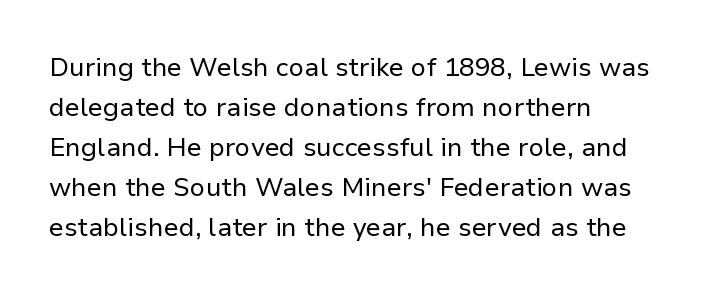
{"italic": "no", "bold": "no", "underline": "no", "align": "left", "line_spacing": "normal", "line_spacing_ratio": 1.54, "letter_spacing": "normal", "letter_spacing_em": 0.0, "glyph_px": 26}
